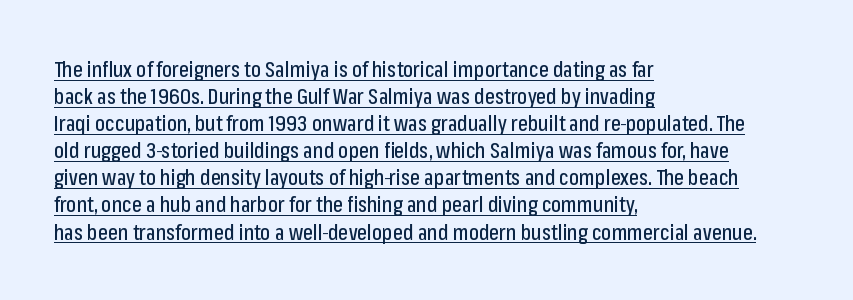
Q: Is the text italic (slanted)? A: No, it is upright.
Q: Is the text underlined? A: Yes.
Q: How is the paragraph aligned? A: Left-aligned.
Q: Is the spacing between letters normal or unusually wide? A: Normal.
Q: Is the spacing between lines tight, normal or loose? A: Normal.
